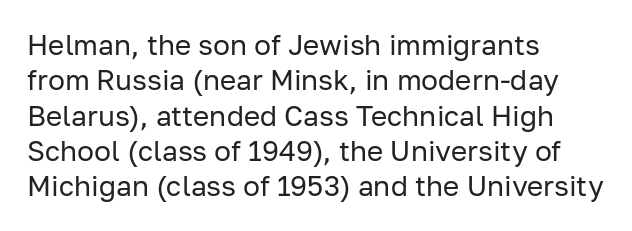
Q: Is the text bold? A: No.
Q: Is the text italic (slanted)? A: No, it is upright.
Q: Is the typeface a serif or a sans-serif typeface? A: Sans-serif.
Q: Is the text underlined? A: No.
Q: How is the paragraph aligned? A: Left-aligned.
Q: Is the spacing between letters normal or unusually wide? A: Normal.
Q: Is the spacing between lines tight, normal or loose? A: Normal.
Q: Width (condensed, normal, or wide)? A: Normal.
Q: Stroke contrast? A: Low.
Q: x-height? A: Medium.
Q: Monospaced? A: No.
